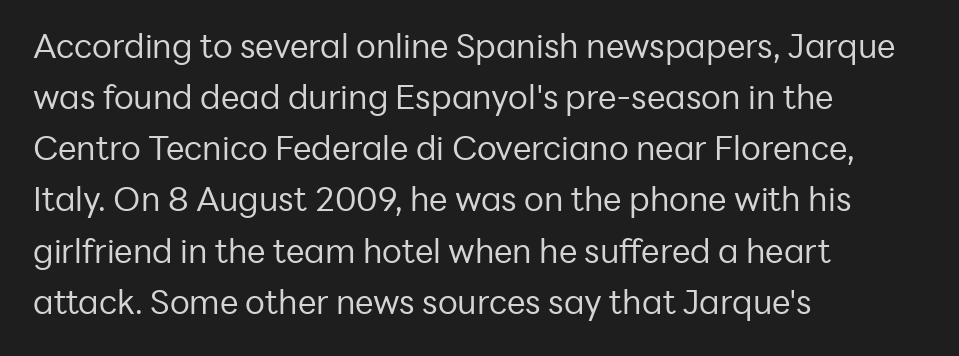
The lines sit at an ordinary, default distance from one another. The strip under each line holds only bare page. The type sits square on the baseline with zero lean. The typeface chosen for these lines omits serifs. The paragraph shown leans on its left margin. You could call the tracking neutral — neither tight nor loose.
